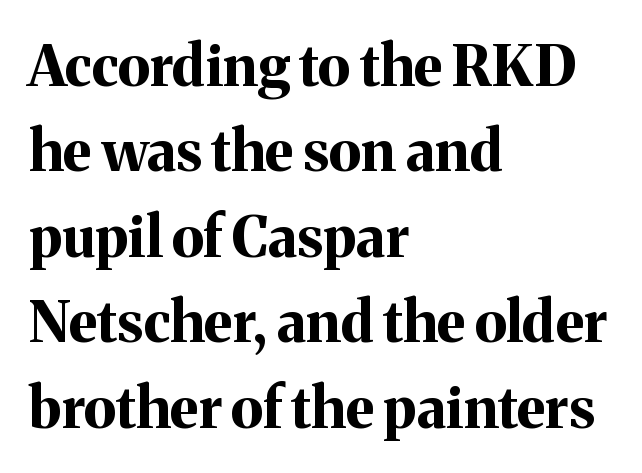
Q: Is the text bold? A: Yes.
Q: Is the text italic (slanted)? A: No, it is upright.
Q: Is the typeface a serif or a sans-serif typeface? A: Serif.
Q: Is the text underlined? A: No.
Q: How is the paragraph aligned? A: Left-aligned.
Q: Is the spacing between letters normal or unusually wide? A: Normal.
Q: Is the spacing between lines tight, normal or loose? A: Normal.
Q: Width (condensed, normal, or wide)? A: Normal.
Q: Stroke contrast? A: Medium.
Q: x-height? A: Medium.
Q: Monospaced? A: No.
